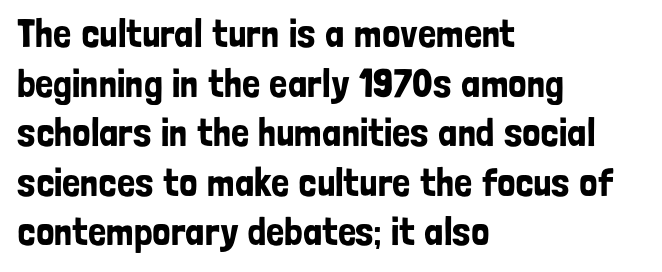
Q: Is the text italic (slanted)? A: No, it is upright.
Q: Is the typeface a serif or a sans-serif typeface? A: Sans-serif.
Q: Is the text underlined? A: No.
Q: How is the paragraph aligned? A: Left-aligned.
Q: Is the spacing between letters normal or unusually wide? A: Normal.
Q: Width (condensed, normal, or wide)? A: Condensed.
Q: Stroke contrast? A: Low.
Q: x-height? A: Medium.
Q: Monospaced? A: No.
